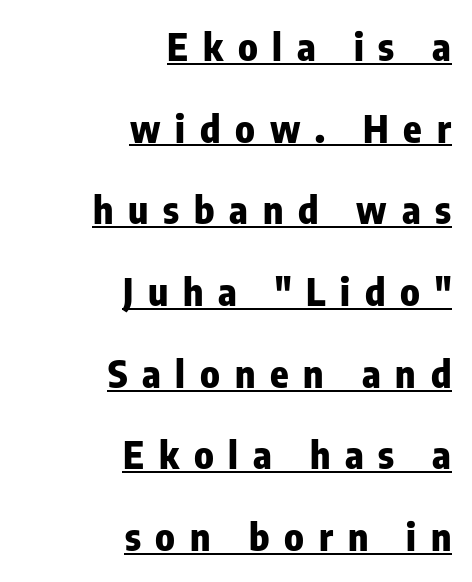
Q: Is the text bold? A: Yes.
Q: Is the text italic (slanted)? A: No, it is upright.
Q: Is the typeface a serif or a sans-serif typeface? A: Sans-serif.
Q: Is the text underlined? A: Yes.
Q: How is the paragraph aligned? A: Right-aligned.
Q: Is the spacing between letters normal or unusually wide? A: Unusually wide.
Q: Is the spacing between lines tight, normal or loose? A: Loose.
Q: Width (condensed, normal, or wide)? A: Condensed.
Q: Stroke contrast? A: Low.
Q: x-height? A: Medium.
Q: Monospaced? A: No.
